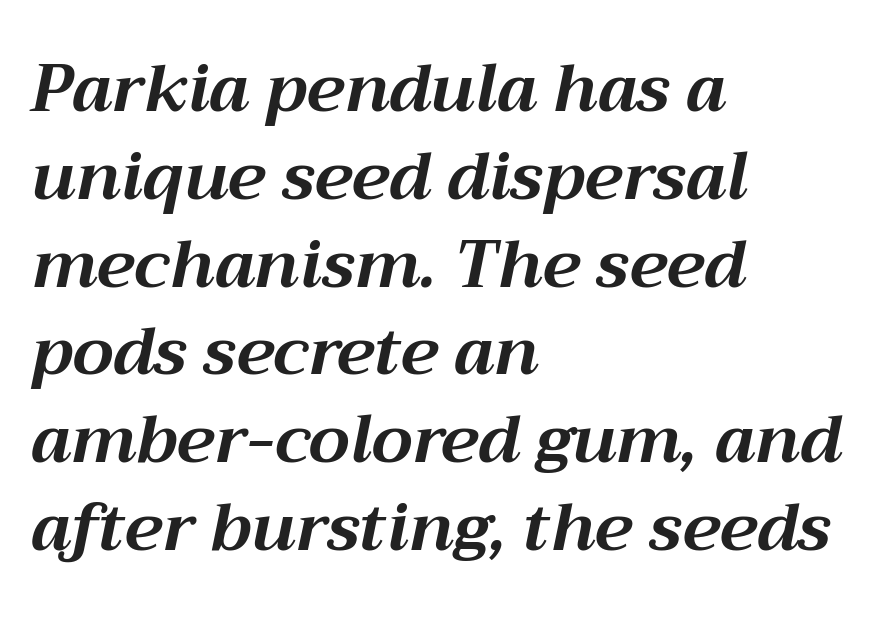
The image shows 66 px bold type, italic (leaning right); set left-aligned, normal line spacing (1.33x), normal letter spacing, not underlined; medium stroke contrast and a medium x-height.
